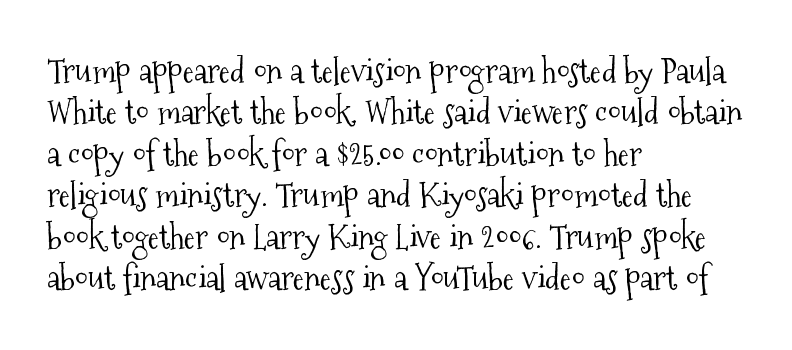
The characters display serif detailing at their extremities. Style check: upright. Spacing between characters is what you'd get straight out of the box. Compared with a typical body face, this is equally light or lighter still.
